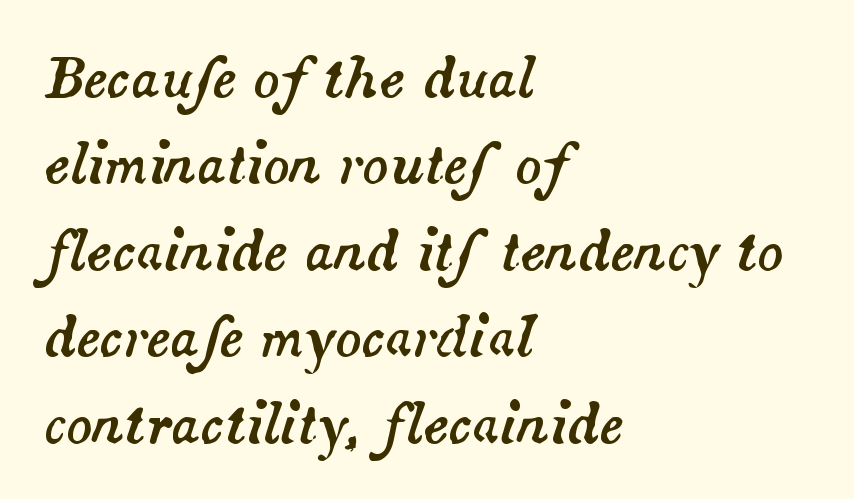
A typesetter would call this proportional, since set widths differ per character. The letters sit at their default tracking, neither squeezed nor spread. These lines stack with their left ends in a neat column. Slanted lettering throughout.
